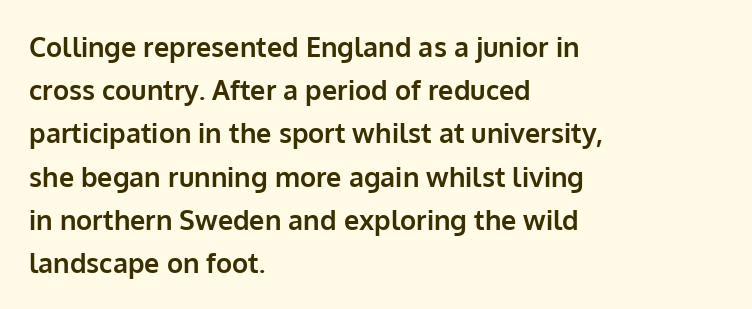
Q: Is the text bold? A: Yes.
Q: Is the text italic (slanted)? A: No, it is upright.
Q: Is the text underlined? A: No.
Q: How is the paragraph aligned? A: Left-aligned.
Q: Is the spacing between letters normal or unusually wide? A: Normal.
Q: Is the spacing between lines tight, normal or loose? A: Normal.
